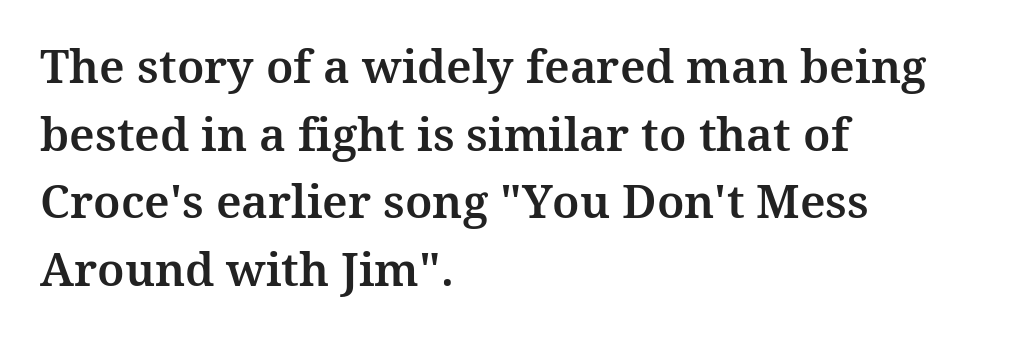
Q: Is the text italic (slanted)? A: No, it is upright.
Q: Is the typeface a serif or a sans-serif typeface? A: Serif.
Q: Is the text underlined? A: No.
Q: How is the paragraph aligned? A: Left-aligned.
Q: Is the spacing between letters normal or unusually wide? A: Normal.
Q: Is the spacing between lines tight, normal or loose? A: Normal.
Q: Width (condensed, normal, or wide)? A: Normal.
Q: Stroke contrast? A: Medium.
Q: x-height? A: Medium.
Q: Monospaced? A: No.
